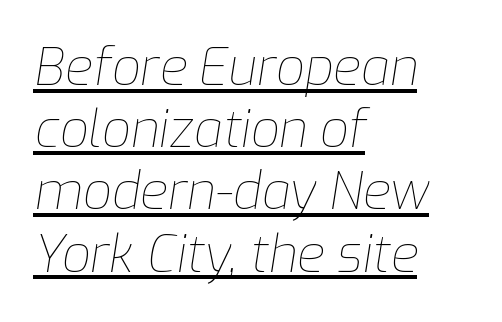
The image shows 51 px thin type, italic (leaning right); set left-aligned, line spacing 1.22x, normal letter spacing, underlined; low stroke contrast and a medium x-height.
